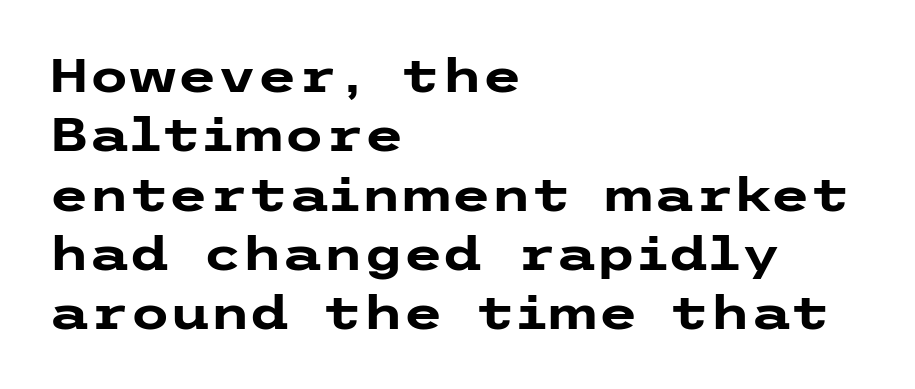
Q: Is the text bold? A: Yes.
Q: Is the text italic (slanted)? A: No, it is upright.
Q: Is the typeface a serif or a sans-serif typeface? A: Sans-serif.
Q: Is the text underlined? A: No.
Q: How is the paragraph aligned? A: Left-aligned.
Q: Is the spacing between letters normal or unusually wide? A: Normal.
Q: Is the spacing between lines tight, normal or loose? A: Normal.
Q: Width (condensed, normal, or wide)? A: Wide.
Q: Stroke contrast? A: Low.
Q: x-height? A: Medium.
